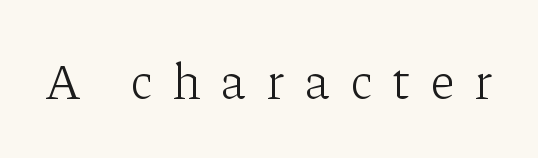
Q: Is the text bold? A: No.
Q: Is the text italic (slanted)? A: No, it is upright.
Q: Is the typeface a serif or a sans-serif typeface? A: Serif.
Q: Is the text underlined? A: No.
Q: Is the spacing between letters normal or unusually wide? A: Unusually wide.
Q: Width (condensed, normal, or wide)? A: Normal.
Q: Stroke contrast? A: Low.
Q: x-height? A: Medium.
Q: Monospaced? A: No.
